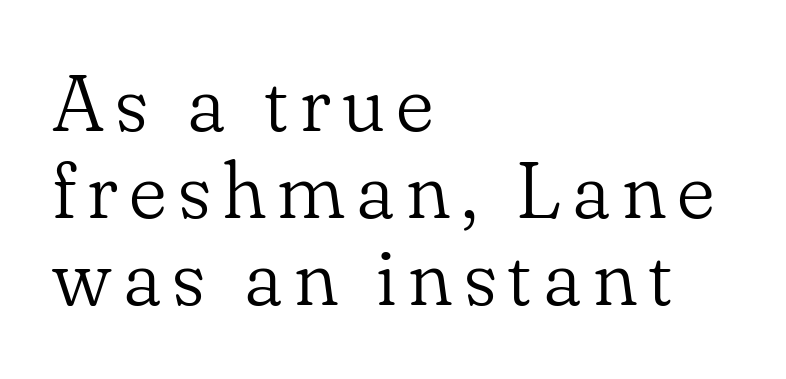
{"serif": "yes", "italic": "no", "bold": "no", "weight": "light", "width": "normal", "stroke_contrast": "low", "x_height": "small", "monospaced": "no", "underline": "no", "align": "left", "line_spacing": "tight", "line_spacing_ratio": 1.09, "glyph_px": 80}
